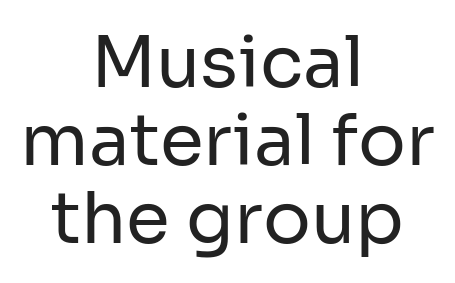
Q: Is the text bold? A: No.
Q: Is the text italic (slanted)? A: No, it is upright.
Q: Is the typeface a serif or a sans-serif typeface? A: Sans-serif.
Q: Is the text underlined? A: No.
Q: How is the paragraph aligned? A: Centered.
Q: Is the spacing between letters normal or unusually wide? A: Normal.
Q: Is the spacing between lines tight, normal or loose? A: Tight.
Q: Width (condensed, normal, or wide)? A: Normal.
Q: Stroke contrast? A: Low.
Q: x-height? A: Medium.
Q: Monospaced? A: No.
